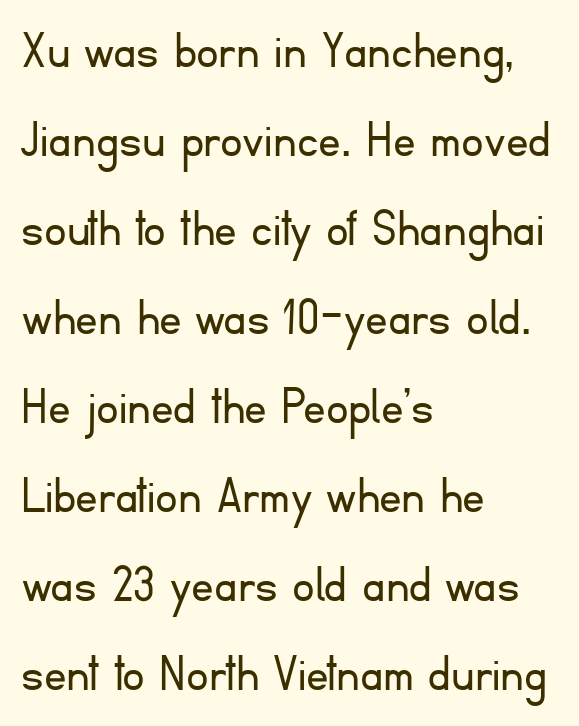
Q: Is the text bold? A: No.
Q: Is the text italic (slanted)? A: No, it is upright.
Q: Is the typeface a serif or a sans-serif typeface? A: Sans-serif.
Q: Is the text underlined? A: No.
Q: How is the paragraph aligned? A: Left-aligned.
Q: Is the spacing between letters normal or unusually wide? A: Normal.
Q: Is the spacing between lines tight, normal or loose? A: Normal.
Q: Width (condensed, normal, or wide)? A: Normal.
Q: Stroke contrast? A: Low.
Q: x-height? A: Small.
Q: Monospaced? A: No.
